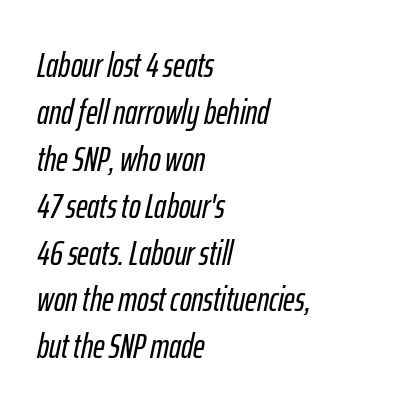
One glance says typical: line gaps are just what's usual. Caption: multi-line text, flush left, ragged right. Note the varied advance widths — an 'i' is clearly narrower than an 'm'. This sample uses an oblique cut, with every glyph tilted off the vertical. Beneath every word, the page is bare. Inter-character spacing is left at the font's built-in metrics.
